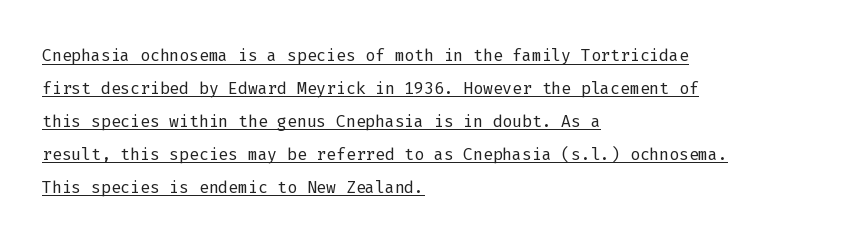
Every character sits straight up, as roman type does. Notice how descenders clear the ascenders below comfortably — that's standard leading. Inter-character spacing is left at the font's built-in metrics. Stems and bowls with no extra thickness — not bold.
